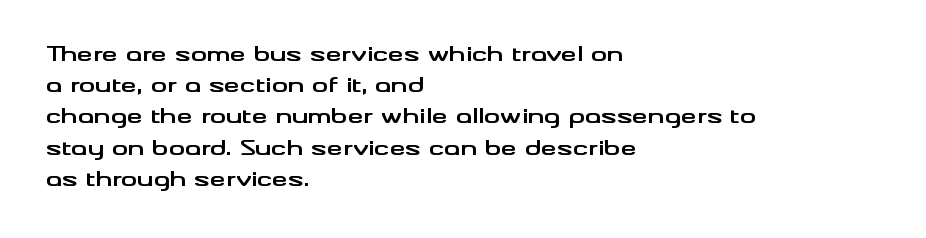
Q: Is the text bold? A: Yes.
Q: Is the text italic (slanted)? A: No, it is upright.
Q: Is the text underlined? A: No.
Q: How is the paragraph aligned? A: Left-aligned.
Q: Is the spacing between letters normal or unusually wide? A: Normal.
Q: Is the spacing between lines tight, normal or loose? A: Normal.
